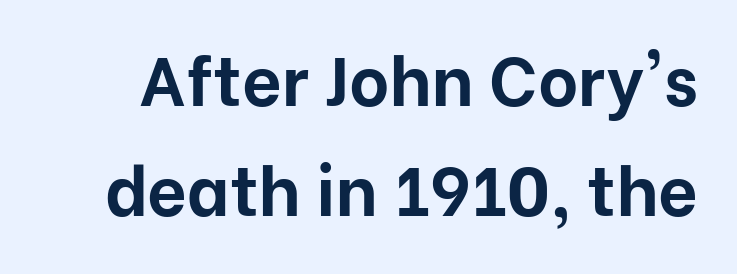
{"serif": "no", "italic": "no", "bold": "yes", "weight": "bold", "width": "normal", "stroke_contrast": "low", "x_height": "medium", "monospaced": "no", "underline": "no", "line_spacing": "normal", "line_spacing_ratio": 1.59, "letter_spacing": "normal", "letter_spacing_em": 0.0, "glyph_px": 69}
